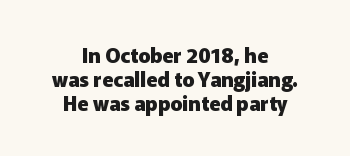
Honestly, the letter spacing is just normal — you wouldn't notice it. Alignment: centered. Glance below the letters and you will spot only blank space. Typographic density is high because the face is bold.
